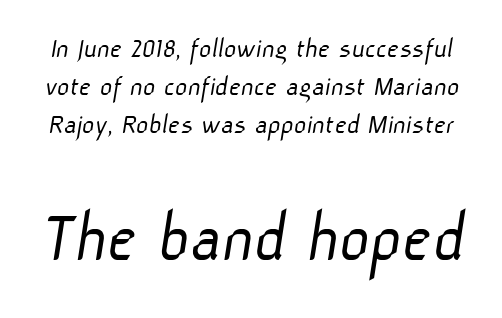
The image shows 74 px light sans-serif type; set normal line spacing (1.27x), normal letter spacing, not underlined; the second (bottom) block is 2.47x larger; low stroke contrast and a medium x-height.
